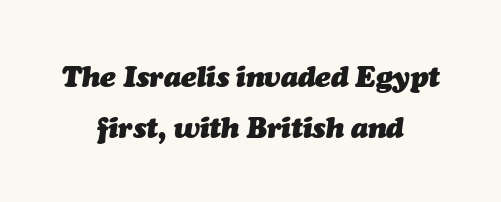
{"italic": "yes", "lean": "right", "slant_degrees": 7, "bold": "yes", "weight": "heavy", "width": "normal", "stroke_contrast": "medium", "x_height": "medium", "monospaced": "no", "underline": "no", "align": "center", "line_spacing_ratio": 1.76, "letter_spacing": "normal", "letter_spacing_em": 0.0, "glyph_px": 29}
